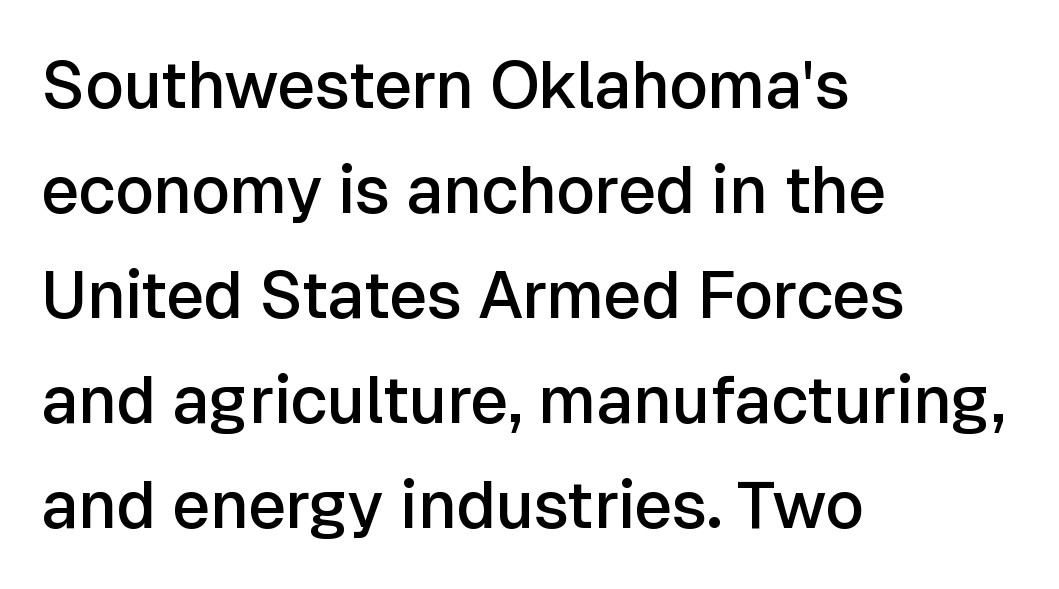
{"serif": "no", "italic": "no", "bold": "semi", "weight": "semibold", "width": "normal", "stroke_contrast": "low", "x_height": "medium", "monospaced": "no", "underline": "no", "align": "left", "line_spacing": "normal", "line_spacing_ratio": 1.59, "letter_spacing": "normal", "letter_spacing_em": 0.0, "glyph_px": 66}
